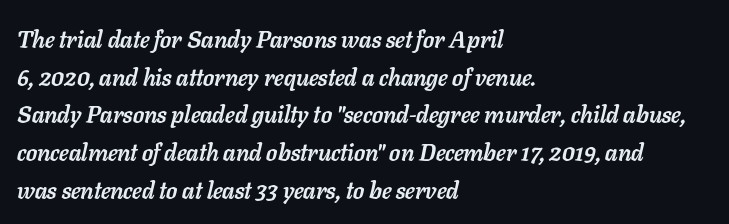
The image shows 24 px bold type, italic (leaning right); set left-aligned, normal line spacing (1.57x), normal letter spacing, not underlined.
